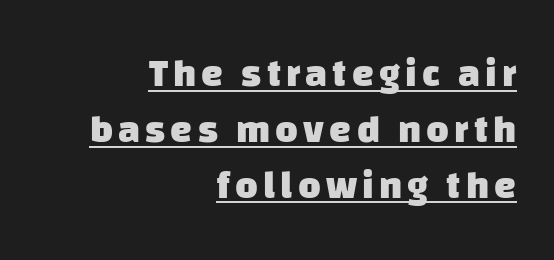
Q: Is the text bold? A: Yes.
Q: Is the typeface a serif or a sans-serif typeface? A: Sans-serif.
Q: Is the text underlined? A: Yes.
Q: How is the paragraph aligned? A: Right-aligned.
Q: Is the spacing between lines tight, normal or loose? A: Normal.
Q: Width (condensed, normal, or wide)? A: Normal.
Q: Stroke contrast? A: Low.
Q: x-height? A: Large.
Q: Monospaced? A: No.
